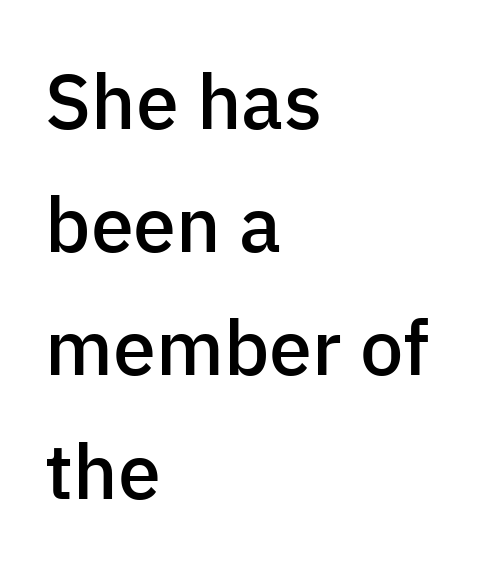
{"serif": "no", "italic": "no", "bold": "semi", "weight": "semibold", "width": "normal", "stroke_contrast": "low", "x_height": "medium", "monospaced": "no", "underline": "no", "align": "left", "line_spacing": "normal", "line_spacing_ratio": 1.6, "letter_spacing": "normal", "letter_spacing_em": 0.0, "glyph_px": 77}
